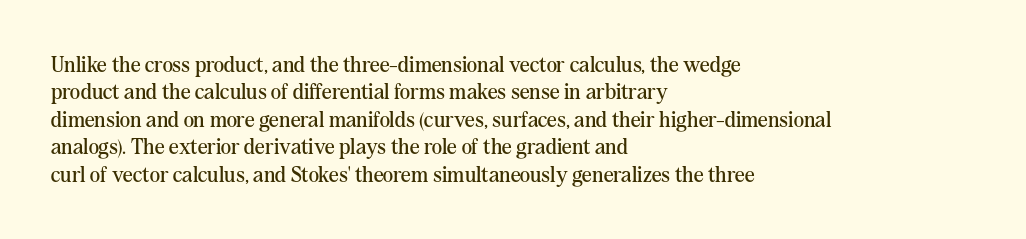
Counters stay open thanks to moderate or lighter strokes. All the whitespace from short lines collects on the right. Normally led — the rows are evenly, conventionally spaced. The glyphs are unaccompanied by any horizontal stroke below them.
